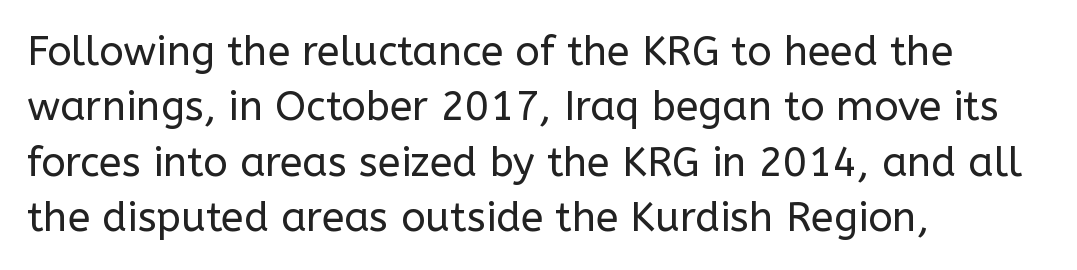
{"serif": "no", "italic": "no", "bold": "no", "weight": "regular", "width": "normal", "stroke_contrast": "low", "x_height": "medium", "monospaced": "no", "underline": "no", "align": "left", "line_spacing": "normal", "line_spacing_ratio": 1.35, "letter_spacing": "normal", "letter_spacing_em": 0.0, "glyph_px": 41}
